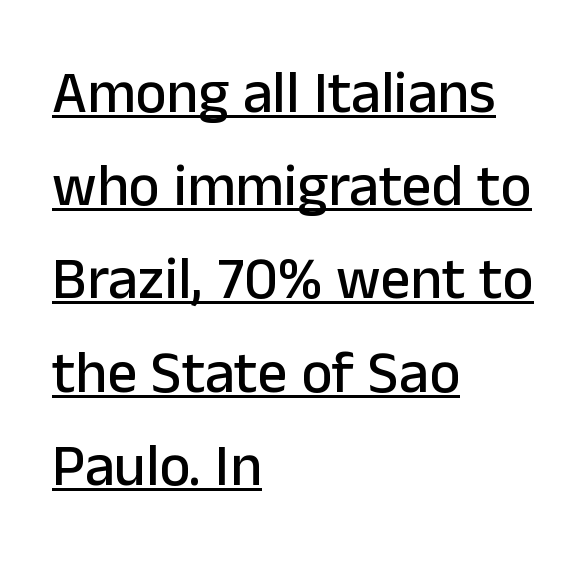
{"serif": "no", "italic": "no", "width": "normal", "stroke_contrast": "low", "x_height": "medium", "monospaced": "no", "underline": "yes", "align": "left", "line_spacing": "normal", "line_spacing_ratio": 1.58, "letter_spacing": "normal", "letter_spacing_em": 0.0, "glyph_px": 59}
